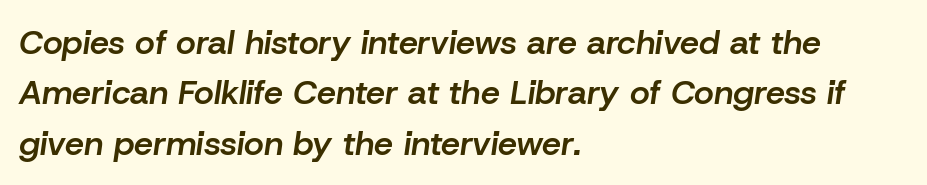
The image shows 34 px semibold type, italic (leaning right); set left-aligned, normal line spacing (1.48x), normal letter spacing, not underlined; low stroke contrast and a medium x-height.
